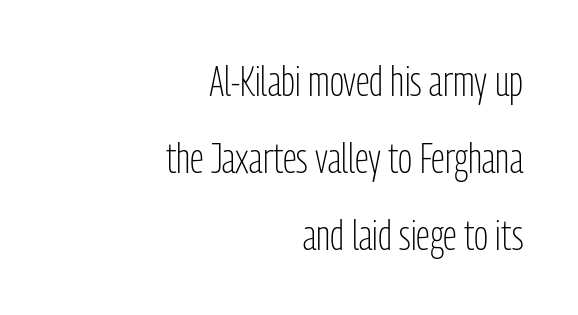
Anything drawn beneath the words? Only blank space. Unlike a traditional serif, this face leaves its strokes unadorned. No extra tracking has been applied to these lines. Where is the straight margin? On the right. This is the regular roman posture of the typeface. This sample has the flowing, uneven cadence of proportional lettering.
